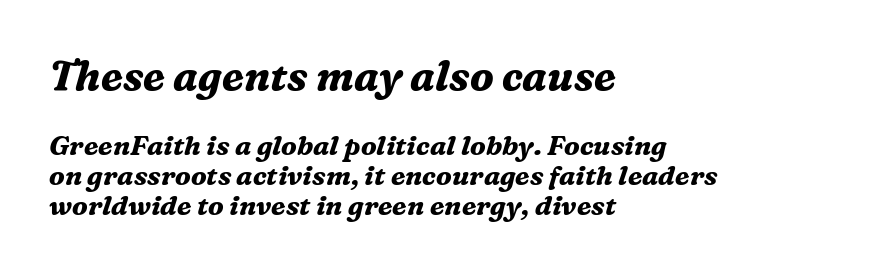
{"serif": "yes", "italic": "yes", "lean": "right", "slant_degrees": 16, "bold": "yes", "weight": "bold", "width": "normal", "stroke_contrast": "medium", "x_height": "medium", "monospaced": "no", "underline": "no", "align": "left", "line_spacing": "tight", "line_spacing_ratio": 1.12, "letter_spacing": "normal", "letter_spacing_em": 0.0, "larger_block": "first", "size_ratio": 1.52, "glyph_px": 41}
